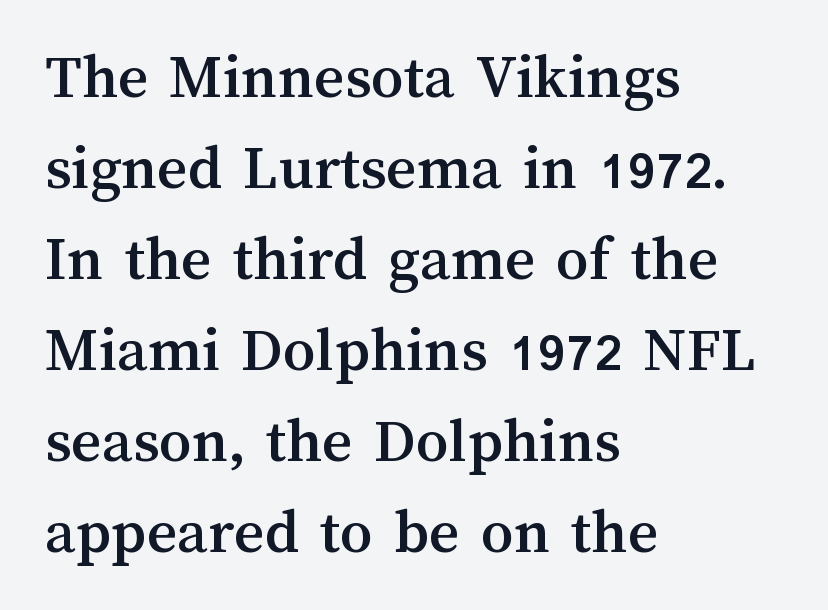
Q: Is the text italic (slanted)? A: No, it is upright.
Q: Is the text underlined? A: No.
Q: How is the paragraph aligned? A: Left-aligned.
Q: Is the spacing between letters normal or unusually wide? A: Normal.
Q: Is the spacing between lines tight, normal or loose? A: Normal.
Q: Width (condensed, normal, or wide)? A: Normal.
Q: Stroke contrast? A: Medium.
Q: x-height? A: Medium.
Q: Monospaced? A: No.
